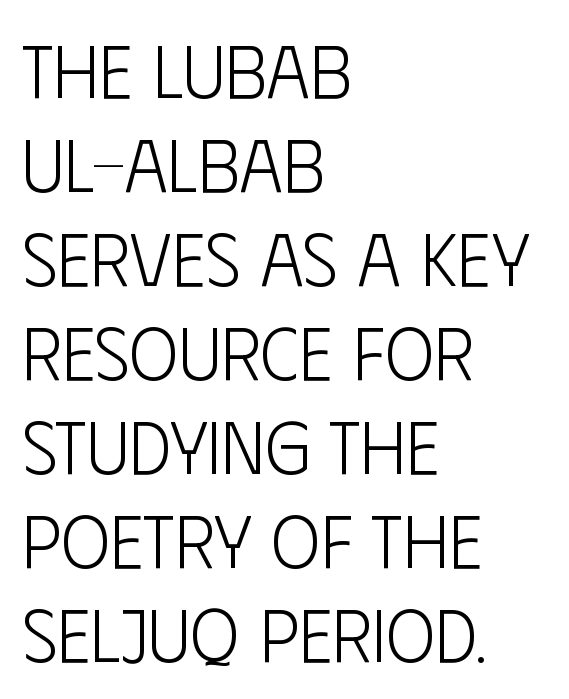
Q: Is the text bold? A: No.
Q: Is the text italic (slanted)? A: No, it is upright.
Q: Is the typeface a serif or a sans-serif typeface? A: Sans-serif.
Q: Is the text underlined? A: No.
Q: How is the paragraph aligned? A: Left-aligned.
Q: Is the spacing between letters normal or unusually wide? A: Normal.
Q: Is the spacing between lines tight, normal or loose? A: Normal.
Q: Width (condensed, normal, or wide)? A: Condensed.
Q: Stroke contrast? A: Low.
Q: x-height? A: Large.
Q: Monospaced? A: No.
